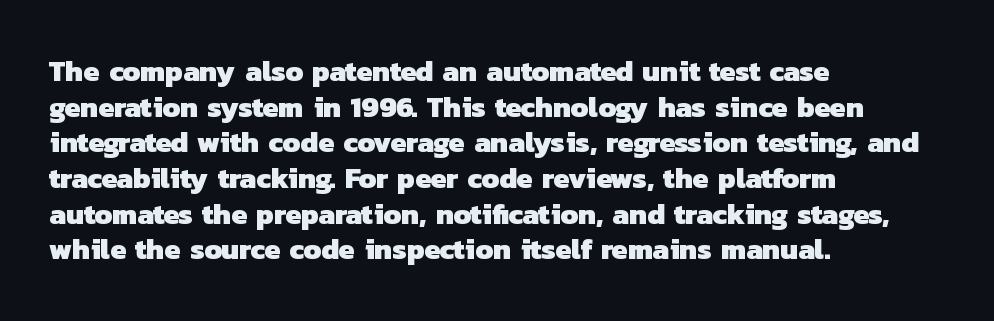
The image shows 29 px heavy sans-serif type; set left-aligned, line spacing 1.23x, normal letter spacing, not underlined; low stroke contrast and a medium x-height.
